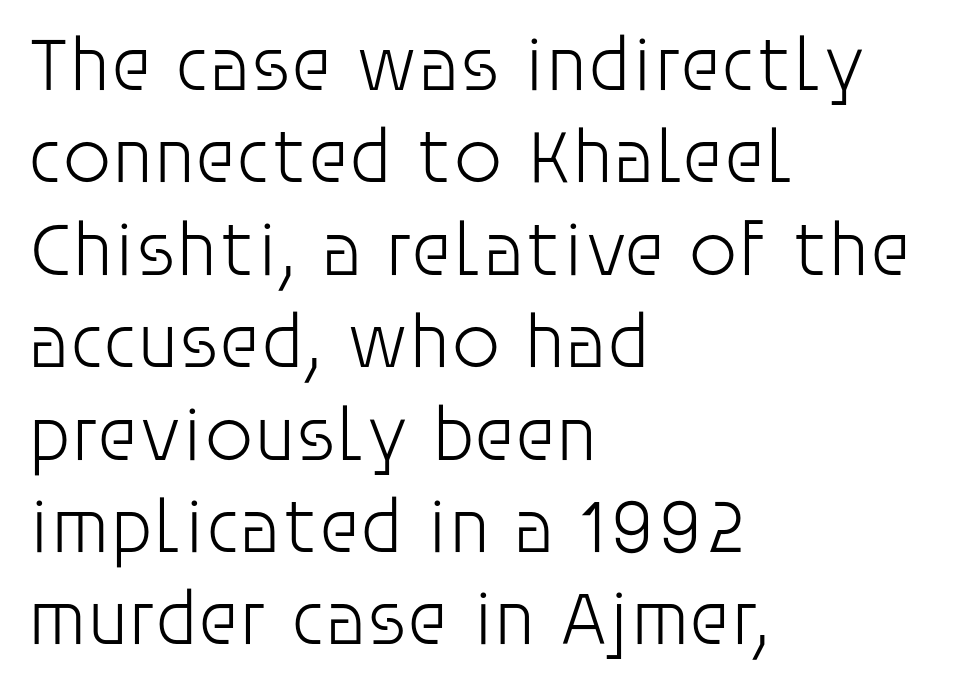
{"serif": "no", "italic": "no", "bold": "no", "weight": "light", "width": "normal", "stroke_contrast": "low", "x_height": "large", "monospaced": "no", "underline": "no", "align": "left", "line_spacing_ratio": 1.2, "letter_spacing": "normal", "letter_spacing_em": 0.0, "glyph_px": 77}
